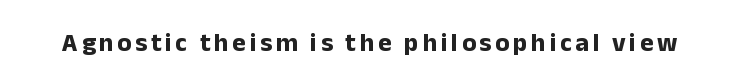
{"italic": "no", "bold": "yes", "underline": "no", "glyph_px": 26}
